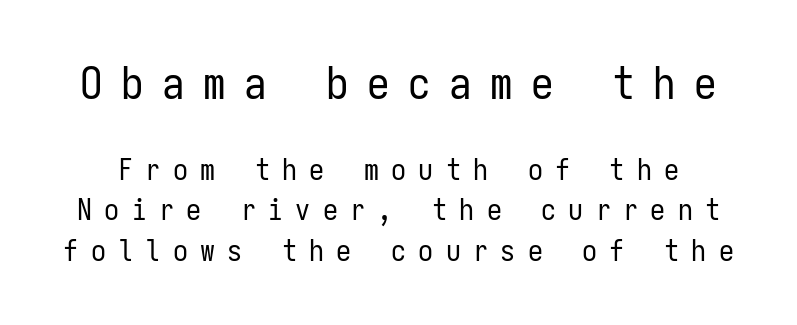
It's the straight-up-and-down kind of type. Compared with typical body copy, the letter spacing here is much looser. Decoration check: the copy has no underline. Reading down the column, the eye jumps a familiar distance to each next line. The letters march in equal steps, a hallmark of fixed-pitch type.
